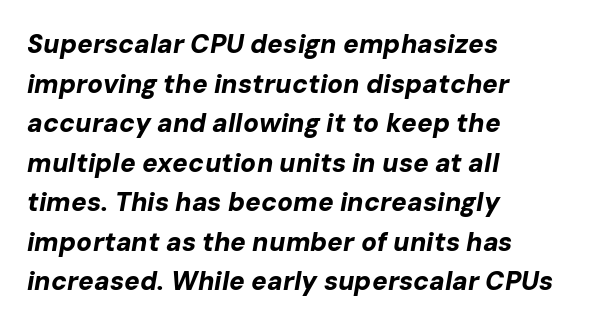
Q: Is the text bold? A: Yes.
Q: Is the text italic (slanted)? A: Yes, it leans right by about 10 degrees.
Q: Is the text underlined? A: No.
Q: How is the paragraph aligned? A: Left-aligned.
Q: Is the spacing between letters normal or unusually wide? A: Normal.
Q: Is the spacing between lines tight, normal or loose? A: Normal.
